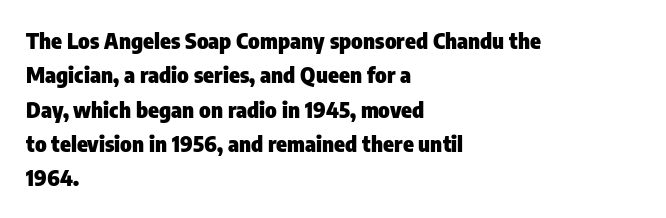
Upright lettering throughout. Just letters on the line, the space beneath them empty. The vertical gap from one line to the next is medium. Strong, thick strokes mark this as bold type. Short and long lines alike share a common starting point at left.
